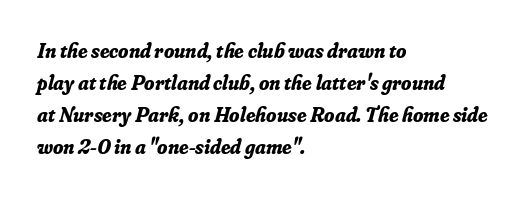
{"italic": "yes", "lean": "right", "slant_degrees": 16, "bold": "yes", "underline": "no", "align": "left", "line_spacing": "normal", "line_spacing_ratio": 1.53, "letter_spacing": "normal", "letter_spacing_em": 0.0, "glyph_px": 21}
